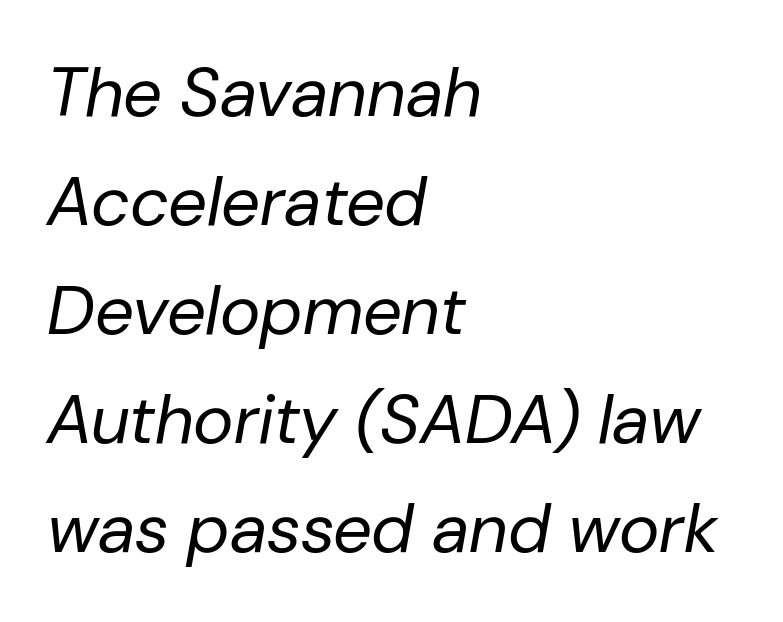
The image shows 69 px regular-weight type, italic (leaning right); set left-aligned, normal line spacing (1.58x), normal letter spacing, not underlined; low stroke contrast and a medium x-height.
